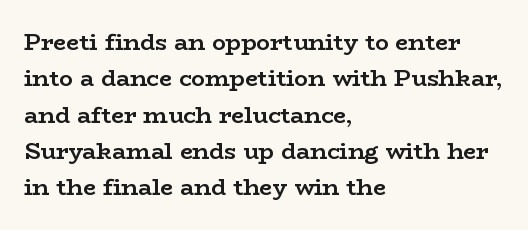
The image shows 23 px bold type, upright; set left-aligned, normal line spacing (1.58x), normal letter spacing, not underlined.
